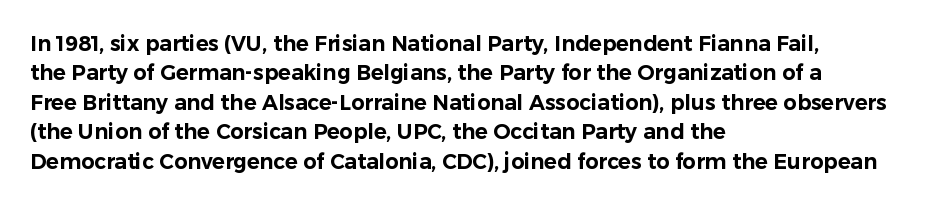
The image shows 21 px text type, upright; set left-aligned, normal line spacing (1.4x), normal letter spacing, not underlined.
